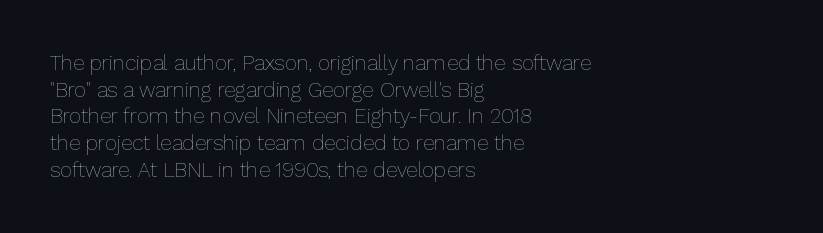
Summary of weight: not heavy and not bold. The vertical gap from one line to the next is medium. The type is set solid horizontally, with unmodified tracking. No italicization has been applied; the sample stays upright. The paragraph shown leans on its left margin. The gap between lines stays unmarked.
